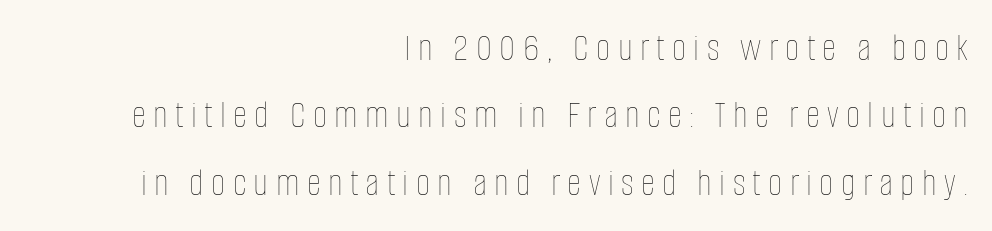
Every stem runs plumb, perpendicular to the baseline. The setting favours the right margin, as signatures and pull-quotes sometimes do. Summary of weight: not heavy and not bold. You could not count columns in this text — the font is proportionally spaced. Check under the words: just untouched page.
